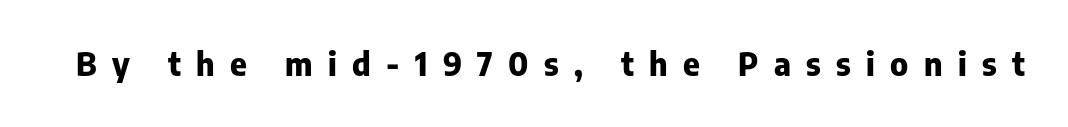
Q: Is the text bold? A: Yes.
Q: Is the text italic (slanted)? A: No, it is upright.
Q: Is the typeface a serif or a sans-serif typeface? A: Sans-serif.
Q: Is the text underlined? A: No.
Q: Is the spacing between letters normal or unusually wide? A: Unusually wide.
Q: Width (condensed, normal, or wide)? A: Normal.
Q: Stroke contrast? A: Low.
Q: x-height? A: Medium.
Q: Monospaced? A: No.
